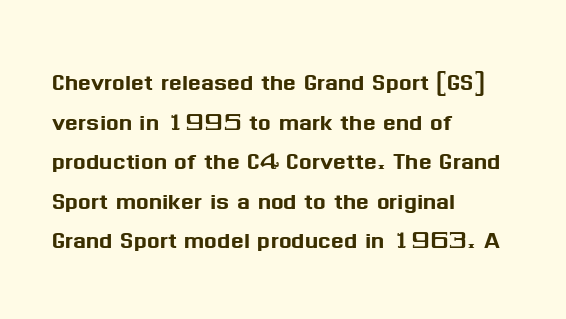
Regular leading. Nobody touched the tracking dial on this one. Is this a sans? Yes — the strokes have no serifs. A bare baseline throughout the passage.
